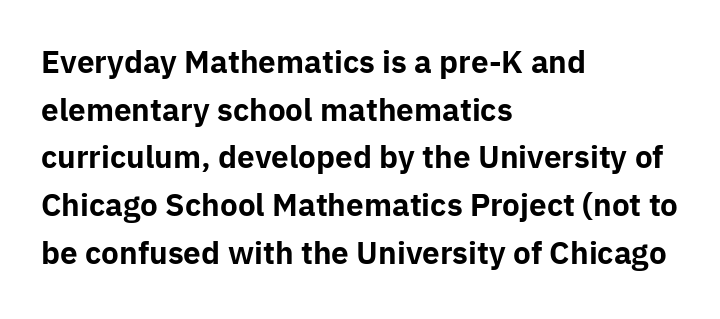
Q: Is the text bold? A: Yes.
Q: Is the text italic (slanted)? A: No, it is upright.
Q: Is the typeface a serif or a sans-serif typeface? A: Sans-serif.
Q: Is the text underlined? A: No.
Q: How is the paragraph aligned? A: Left-aligned.
Q: Is the spacing between letters normal or unusually wide? A: Normal.
Q: Is the spacing between lines tight, normal or loose? A: Normal.
Q: Width (condensed, normal, or wide)? A: Normal.
Q: Stroke contrast? A: Low.
Q: x-height? A: Medium.
Q: Monospaced? A: No.
